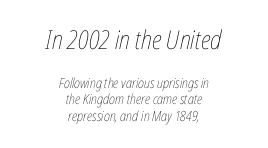
Q: Is the text bold? A: No.
Q: Is the text italic (slanted)? A: Yes, it leans right by about 12 degrees.
Q: Is the text underlined? A: No.
Q: How is the paragraph aligned? A: Centered.
Q: Is the spacing between letters normal or unusually wide? A: Normal.
Q: Which block of text is set in a larger size, the first (top) or the second (bottom)? A: The first (top) one.
